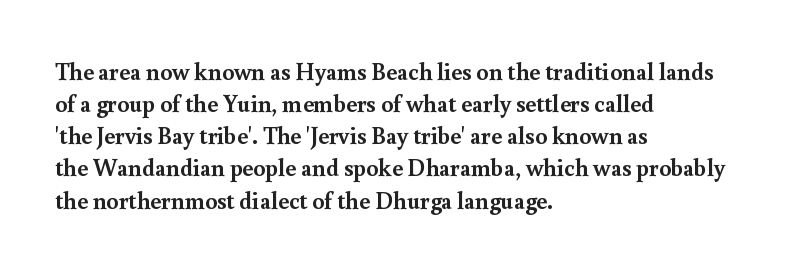
{"italic": "no", "bold": "yes", "underline": "no", "align": "left", "line_spacing": "normal", "line_spacing_ratio": 1.34, "letter_spacing": "normal", "letter_spacing_em": 0.0, "glyph_px": 24}
